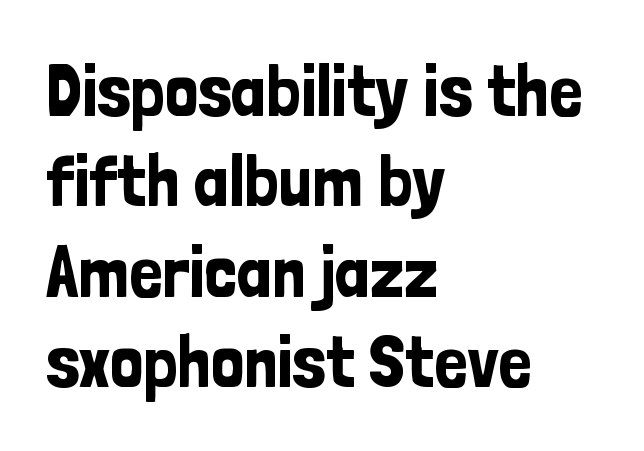
Q: Is the text italic (slanted)? A: No, it is upright.
Q: Is the typeface a serif or a sans-serif typeface? A: Sans-serif.
Q: Is the text underlined? A: No.
Q: How is the paragraph aligned? A: Left-aligned.
Q: Is the spacing between letters normal or unusually wide? A: Normal.
Q: Width (condensed, normal, or wide)? A: Condensed.
Q: Stroke contrast? A: Low.
Q: x-height? A: Medium.
Q: Monospaced? A: No.
